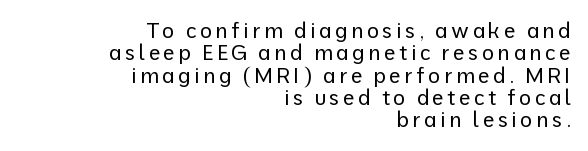
{"italic": "no", "bold": "no", "underline": "no", "align": "right", "line_spacing": "tight", "line_spacing_ratio": 1.06, "glyph_px": 21}
